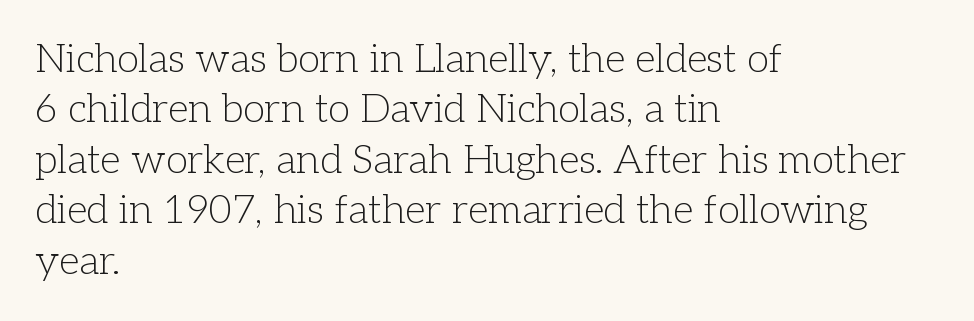
The image shows 40 px light serif type, upright; set left-aligned, normal line spacing (1.26x), normal letter spacing, not underlined; low stroke contrast and a medium x-height.
